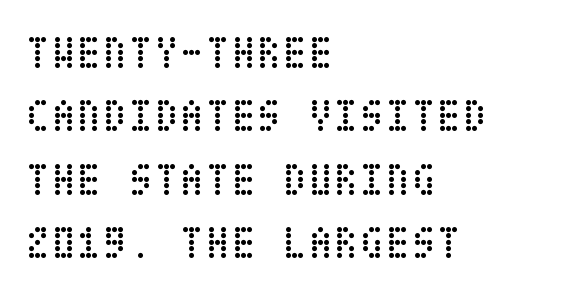
The image shows 47 px regular-weight, condensed type, upright; set left-aligned, normal line spacing (1.35x), normal letter spacing, not underlined; low stroke contrast and a large x-height.
